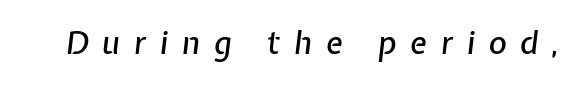
Q: Is the text italic (slanted)? A: Yes, it leans right by about 7 degrees.
Q: Is the text underlined? A: No.
Q: Is the spacing between letters normal or unusually wide? A: Unusually wide.
Q: Width (condensed, normal, or wide)? A: Normal.
Q: Stroke contrast? A: Low.
Q: x-height? A: Medium.
Q: Monospaced? A: No.
